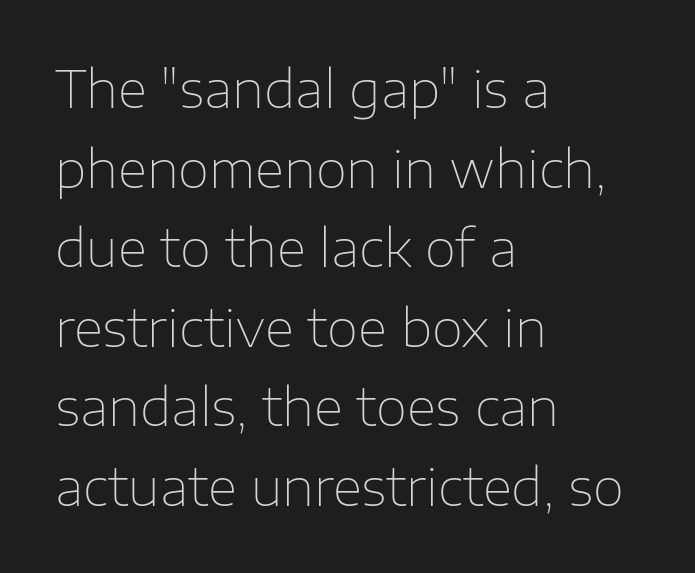
The characters are drawn with everyday or finer stroke widths. This sample keeps an unexceptional amount of space between lines. This is sans-serif lettering, the kind often seen on screens and signage. The lettering holds an erect, upright posture throughout. No word sits above an underline.
